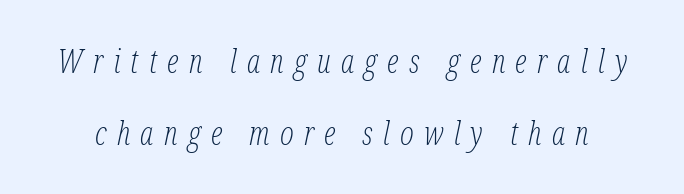
Q: Is the text bold? A: No.
Q: Is the text italic (slanted)? A: Yes, it leans right by about 12 degrees.
Q: Is the typeface a serif or a sans-serif typeface? A: Serif.
Q: Is the text underlined? A: No.
Q: Is the spacing between letters normal or unusually wide? A: Unusually wide.
Q: Is the spacing between lines tight, normal or loose? A: Loose.
Q: Width (condensed, normal, or wide)? A: Condensed.
Q: Stroke contrast? A: Low.
Q: x-height? A: Medium.
Q: Monospaced? A: No.
